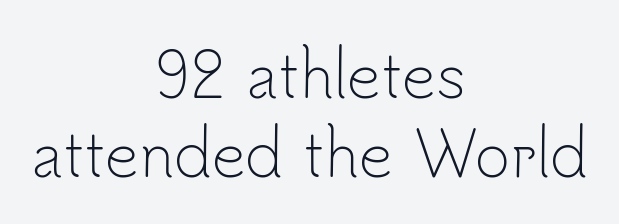
The axis of the letterforms is exactly vertical. Regular leading. Note the varied advance widths — an 'i' is clearly narrower than an 'm'. This sample is center-justified, so both line endings float freely.
